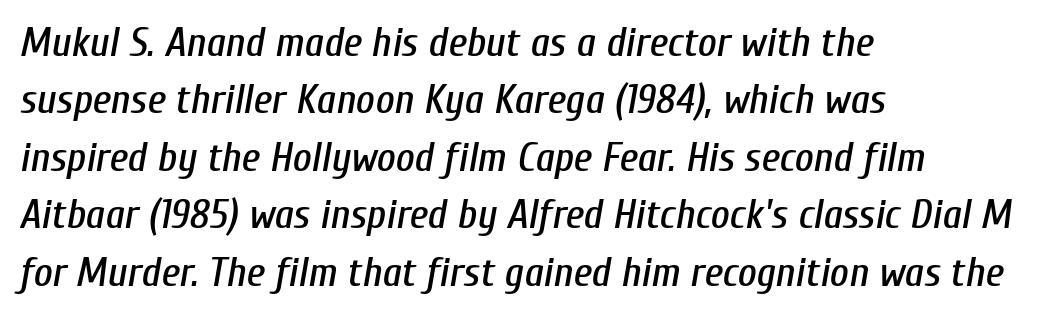
{"italic": "yes", "lean": "right", "slant_degrees": 10, "width": "condensed", "stroke_contrast": "low", "x_height": "medium", "monospaced": "no", "underline": "no", "align": "left", "line_spacing": "normal", "line_spacing_ratio": 1.4, "letter_spacing": "normal", "letter_spacing_em": 0.0, "glyph_px": 41}
